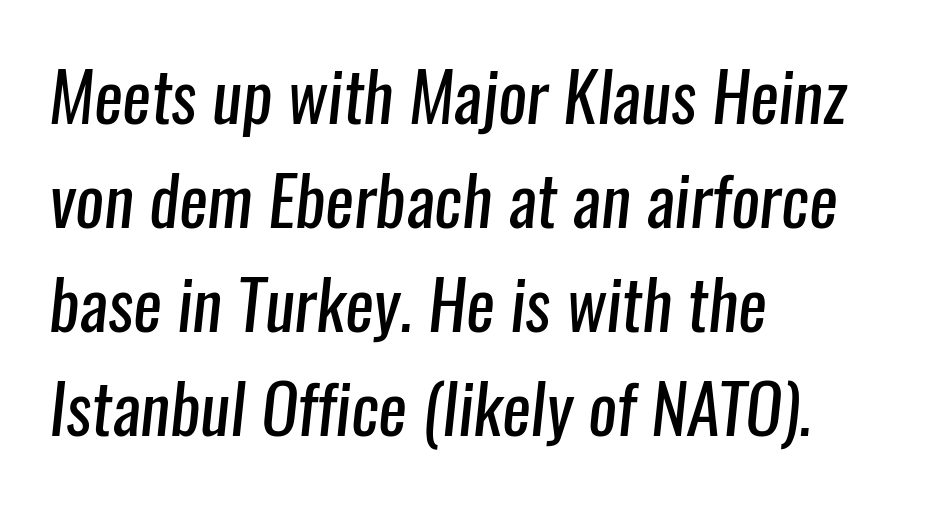
Ink coverage per letter is moderate at most. In terms of letterspacing, this is plain default setting. Each new line begins a customary step beneath the previous one. Nope, no serifs anywhere on these letters.
